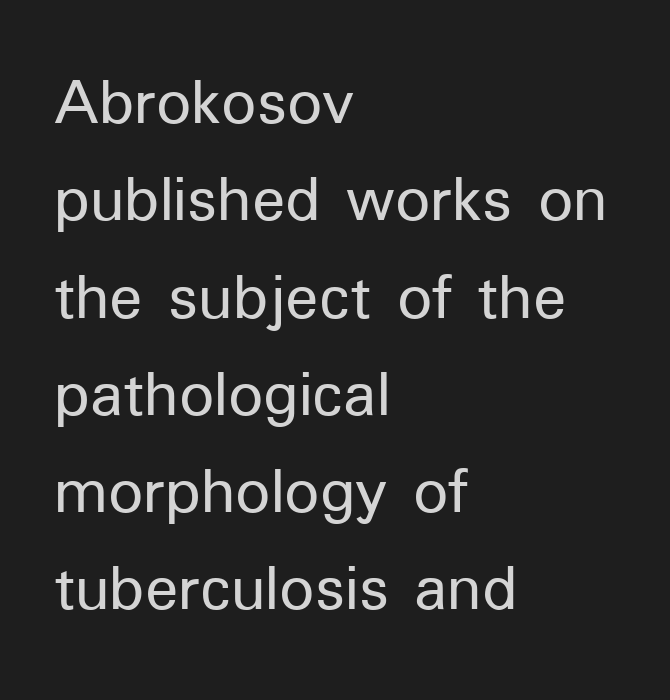
Teacher's note: observe the even left margin — that is flush-left alignment. The foot of each line stays bare and open. Proportional: the letters do not fall into vertical columns. Honestly, the letter spacing is just normal — you wouldn't notice it.
